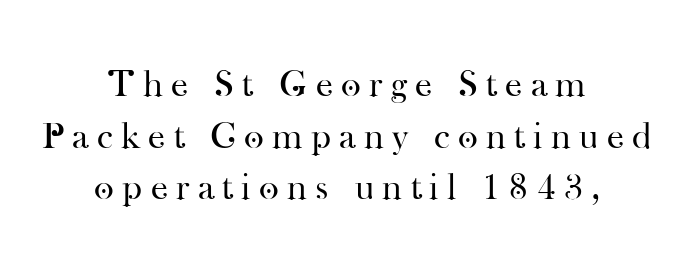
Q: Is the text bold? A: No.
Q: Is the text italic (slanted)? A: No, it is upright.
Q: Is the typeface a serif or a sans-serif typeface? A: Serif.
Q: Is the text underlined? A: No.
Q: How is the paragraph aligned? A: Centered.
Q: Is the spacing between letters normal or unusually wide? A: Unusually wide.
Q: Is the spacing between lines tight, normal or loose? A: Normal.
Q: Width (condensed, normal, or wide)? A: Normal.
Q: Stroke contrast? A: High.
Q: x-height? A: Small.
Q: Monospaced? A: No.
